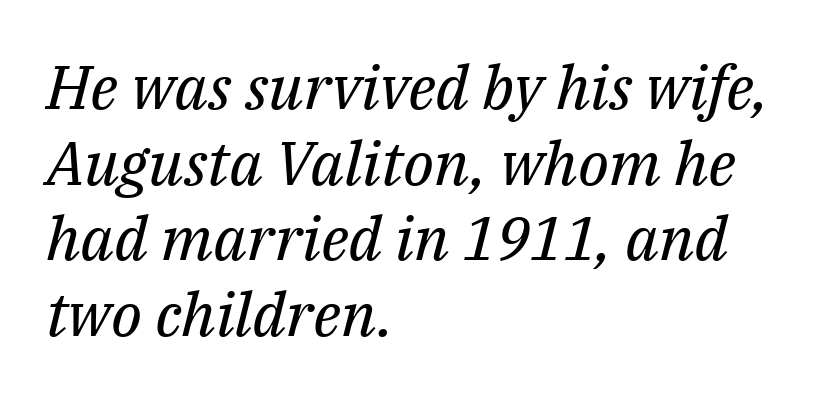
The line texture is even and compact thanks to regular tracking. Character widths vary here, with narrow letters taking less room than wide ones. Observe the serifs anchoring each vertical stroke in this sample. Horizontal alignment here is leftward, the default for most running prose. In terms of posture, this sample is oblique. Clear beneath every line of the passage.
